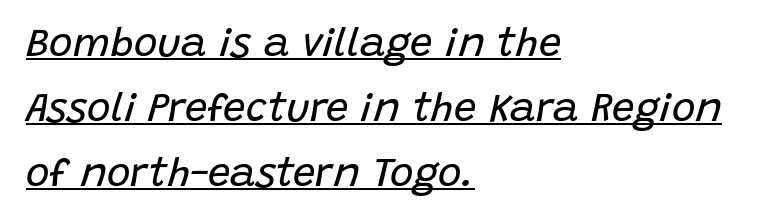
Counters stay open thanks to moderate or lighter strokes. Each new line begins a customary step beneath the previous one. Characters follow at the spacing the type designer built in. Leftover space on each line is placed entirely after the last word.
